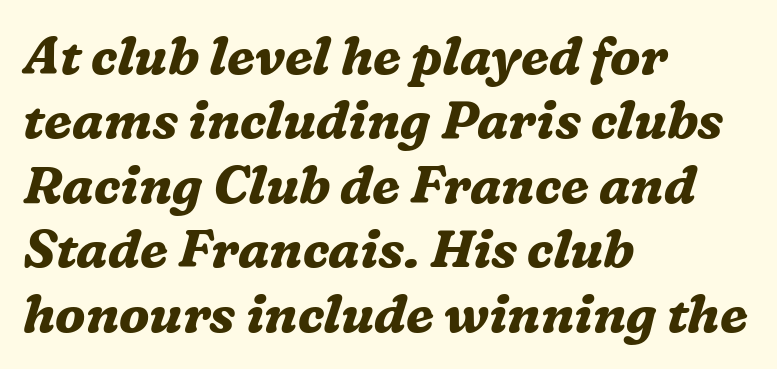
{"serif": "yes", "italic": "yes", "lean": "right", "slant_degrees": 16, "bold": "yes", "weight": "bold", "width": "normal", "stroke_contrast": "medium", "x_height": "medium", "monospaced": "no", "underline": "no", "align": "left", "line_spacing_ratio": 1.24, "letter_spacing": "normal", "letter_spacing_em": 0.0, "glyph_px": 52}
